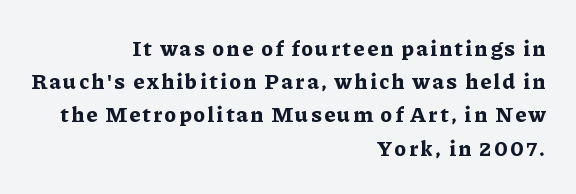
The image shows 22 px bold type, upright; set right-aligned, normal line spacing (1.51x), not underlined.
